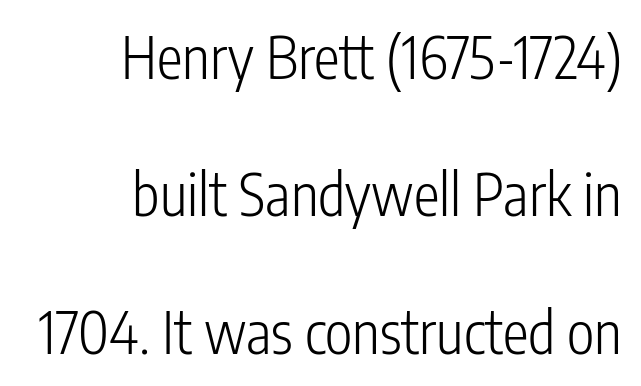
The image shows 58 px light, condensed sans-serif type, upright; set right-aligned, loose line spacing (2.37x), normal letter spacing, not underlined; low stroke contrast and a medium x-height.
